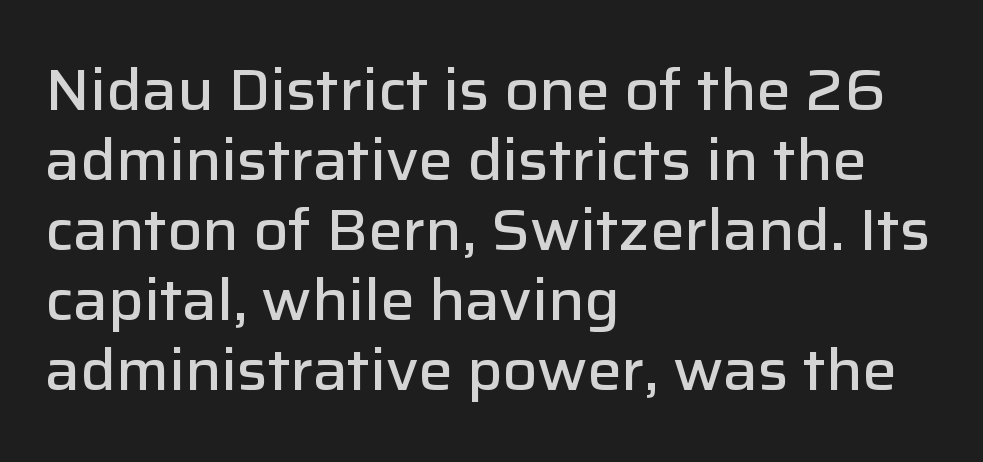
The image shows 57 px semibold sans-serif type, upright; set left-aligned, line spacing 1.23x, normal letter spacing, not underlined; low stroke contrast and a medium x-height.
